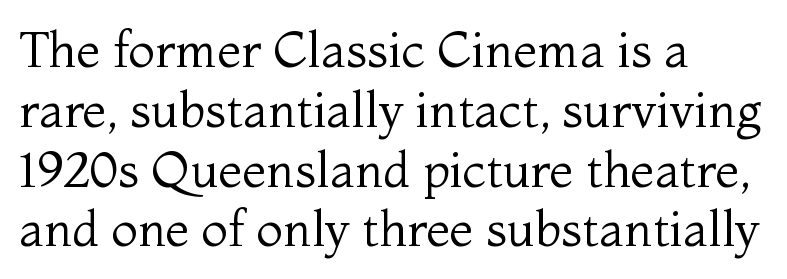
On a weight scale, this lands at 450 or below. The type family on display is of the serif kind. Vertical strokes here are truly vertical. Students, note that the glyphs here touch the page at normal intervals. Varying glyph widths throughout — classic text-font behaviour.
